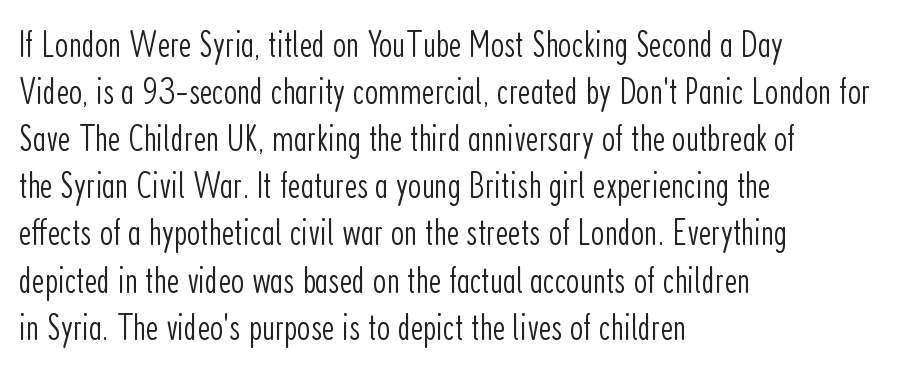
Q: Is the text bold? A: No.
Q: Is the text italic (slanted)? A: No, it is upright.
Q: Is the typeface a serif or a sans-serif typeface? A: Sans-serif.
Q: Is the text underlined? A: No.
Q: How is the paragraph aligned? A: Left-aligned.
Q: Is the spacing between letters normal or unusually wide? A: Normal.
Q: Width (condensed, normal, or wide)? A: Condensed.
Q: Stroke contrast? A: Low.
Q: x-height? A: Medium.
Q: Monospaced? A: No.
